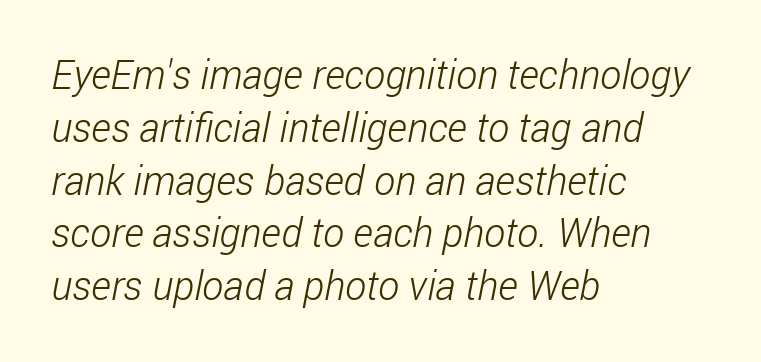
The typeface has the unassuming heft of standard copy or less. Standard letterfit; no display-style spreading of the glyphs. The designer went with a sans here, leaving each stem footless. This sample is left-justified, so line endings fall wherever the words run out.
